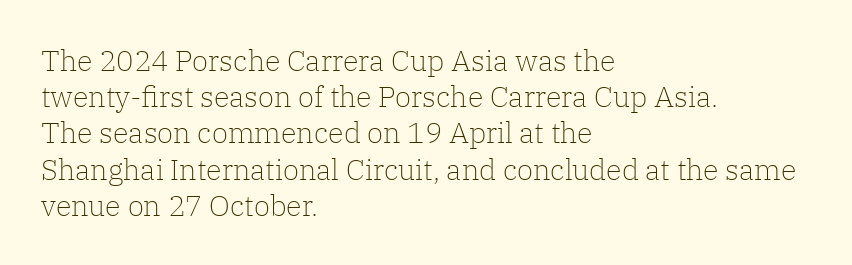
{"serif": "yes", "italic": "no", "bold": "no", "weight": "light", "width": "normal", "stroke_contrast": "low", "x_height": "medium", "monospaced": "no", "underline": "no", "align": "left", "line_spacing": "normal", "line_spacing_ratio": 1.25, "letter_spacing": "normal", "letter_spacing_em": 0.0, "glyph_px": 29}
